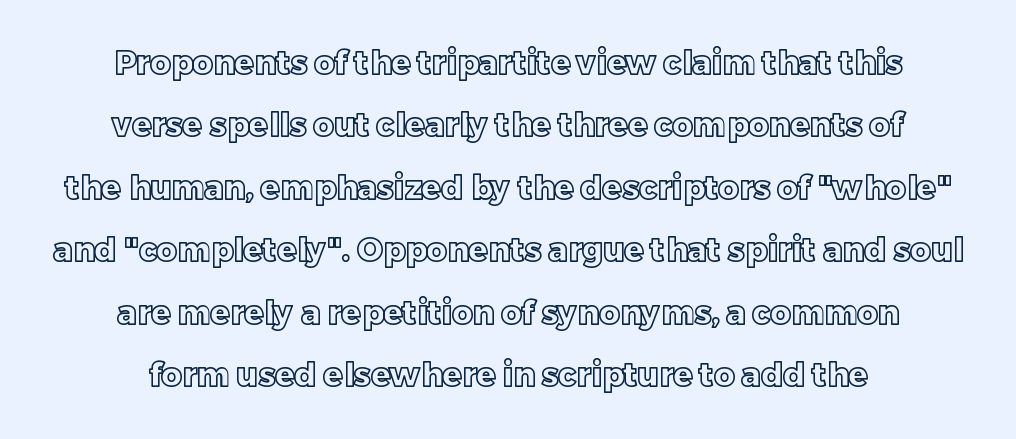
This block would shrink considerably if given ordinary leading; it's expanded now. Rule under the text: the space is simply empty. A typesetter would call this proportional, since set widths differ per character. Does the copy run flush right? No — it is centered line by line. The font's upright variant was chosen for this text.
